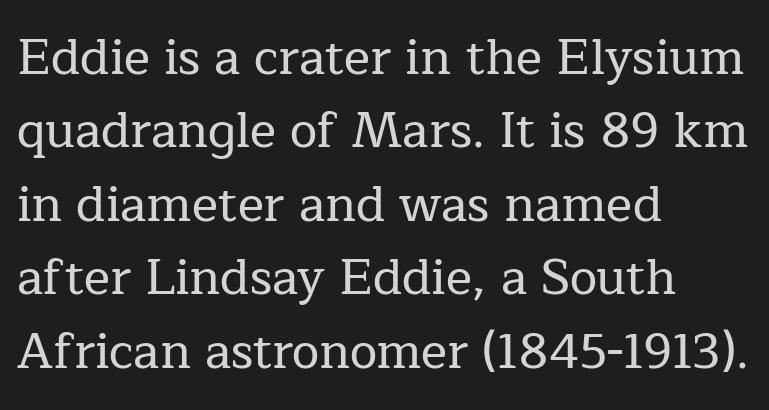
Q: Is the text italic (slanted)? A: No, it is upright.
Q: Is the typeface a serif or a sans-serif typeface? A: Serif.
Q: Is the text underlined? A: No.
Q: How is the paragraph aligned? A: Left-aligned.
Q: Is the spacing between letters normal or unusually wide? A: Normal.
Q: Is the spacing between lines tight, normal or loose? A: Normal.
Q: Width (condensed, normal, or wide)? A: Normal.
Q: Stroke contrast? A: Low.
Q: x-height? A: Medium.
Q: Monospaced? A: No.
